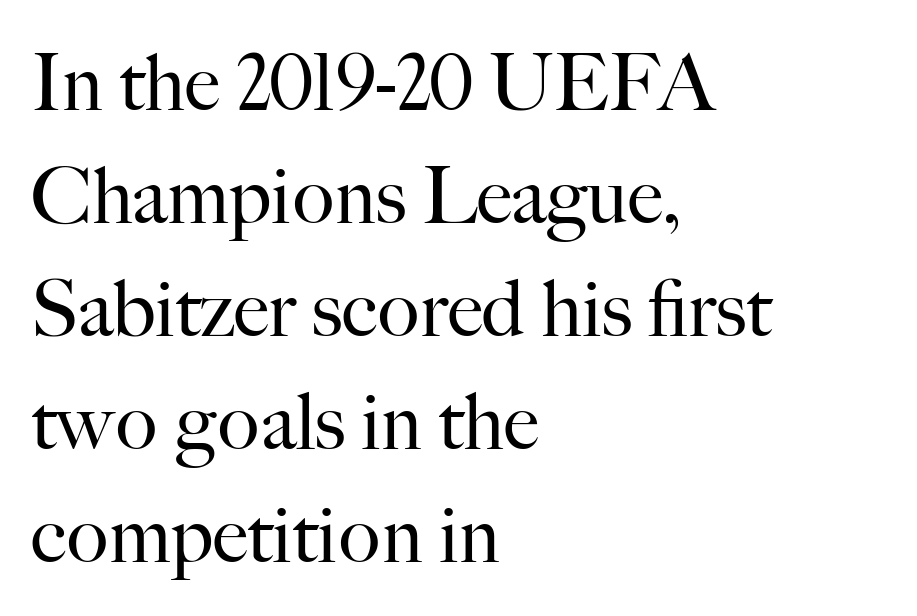
The image shows 78 px regular-weight serif type, upright; set left-aligned, normal line spacing (1.45x), normal letter spacing, not underlined; high stroke contrast and a small x-height.
